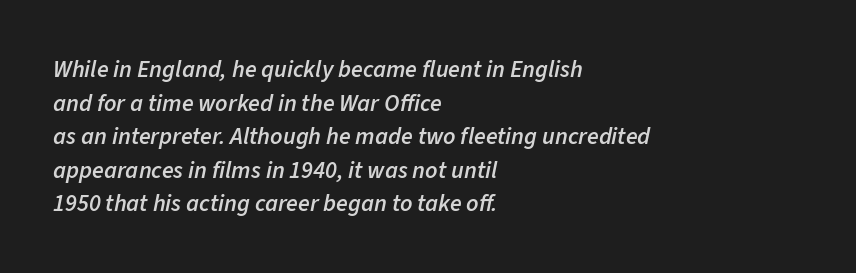
The image shows 24 px text type, italic (leaning right); set left-aligned, normal line spacing (1.4x), normal letter spacing, not underlined.
